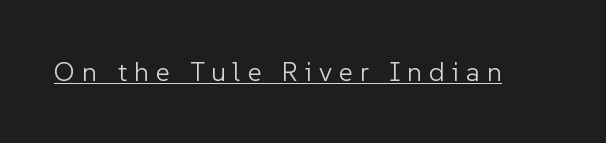
{"italic": "no", "bold": "no", "underline": "yes", "letter_spacing": "wide", "letter_spacing_em": 0.26, "glyph_px": 27}
